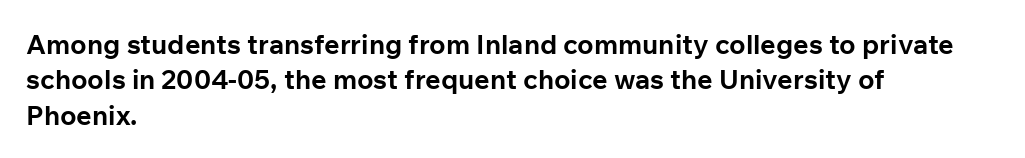
{"italic": "no", "bold": "yes", "underline": "no", "align": "left", "line_spacing": "normal", "line_spacing_ratio": 1.31, "letter_spacing": "normal", "letter_spacing_em": 0.0, "glyph_px": 27}
